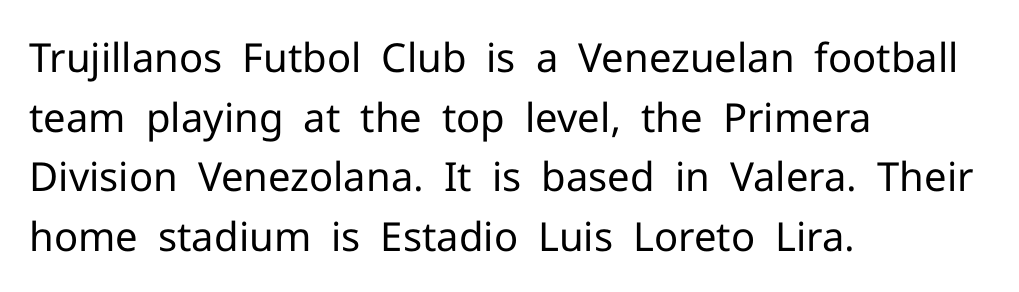
{"serif": "no", "italic": "no", "bold": "no", "weight": "regular", "width": "normal", "stroke_contrast": "low", "x_height": "medium", "monospaced": "no", "underline": "no", "align": "left", "line_spacing": "normal", "line_spacing_ratio": 1.49, "letter_spacing": "normal", "letter_spacing_em": 0.0, "glyph_px": 40}
